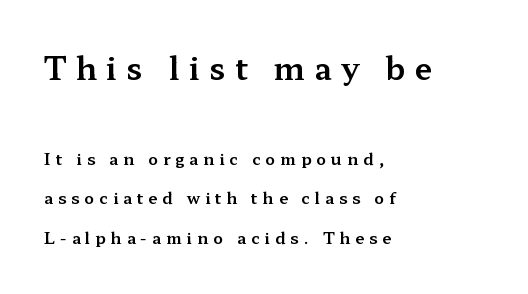
The image shows 31 px wide serif type, upright; set left-aligned, loose line spacing (2.48x), unusually wide letter spacing (+0.31 em), not underlined; the first (top) block is 1.94x larger; medium stroke contrast and a medium x-height.
